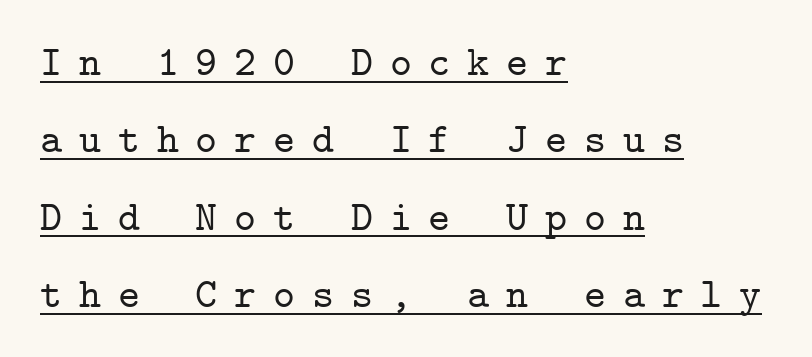
{"serif": "yes", "italic": "no", "width": "normal", "stroke_contrast": "low", "x_height": "medium", "monospaced": "yes", "underline": "yes", "align": "left", "line_spacing_ratio": 1.84, "letter_spacing": "wide", "letter_spacing_em": 0.4, "glyph_px": 42}
